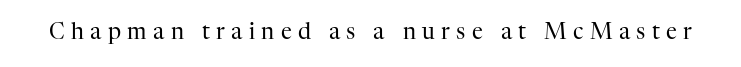
Q: Is the text bold? A: No.
Q: Is the text italic (slanted)? A: No, it is upright.
Q: Is the text underlined? A: No.
Q: Is the spacing between letters normal or unusually wide? A: Unusually wide.
